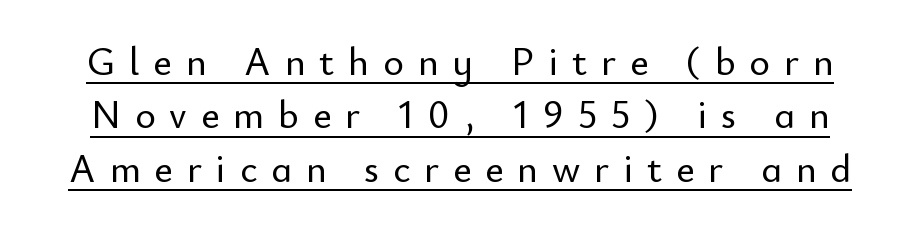
Q: Is the text italic (slanted)? A: No, it is upright.
Q: Is the typeface a serif or a sans-serif typeface? A: Sans-serif.
Q: Is the text underlined? A: Yes.
Q: Is the spacing between letters normal or unusually wide? A: Unusually wide.
Q: Is the spacing between lines tight, normal or loose? A: Normal.
Q: Width (condensed, normal, or wide)? A: Normal.
Q: Stroke contrast? A: Low.
Q: x-height? A: Small.
Q: Monospaced? A: No.
